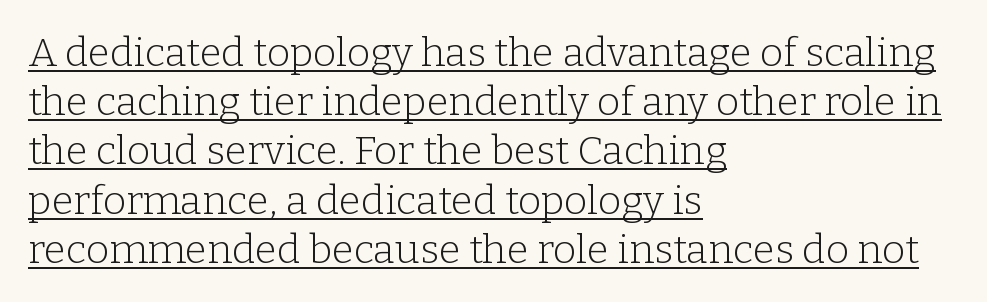
Q: Is the text bold? A: No.
Q: Is the text italic (slanted)? A: No, it is upright.
Q: Is the typeface a serif or a sans-serif typeface? A: Serif.
Q: Is the text underlined? A: Yes.
Q: How is the paragraph aligned? A: Left-aligned.
Q: Is the spacing between letters normal or unusually wide? A: Normal.
Q: Width (condensed, normal, or wide)? A: Normal.
Q: Stroke contrast? A: Low.
Q: x-height? A: Medium.
Q: Monospaced? A: No.
